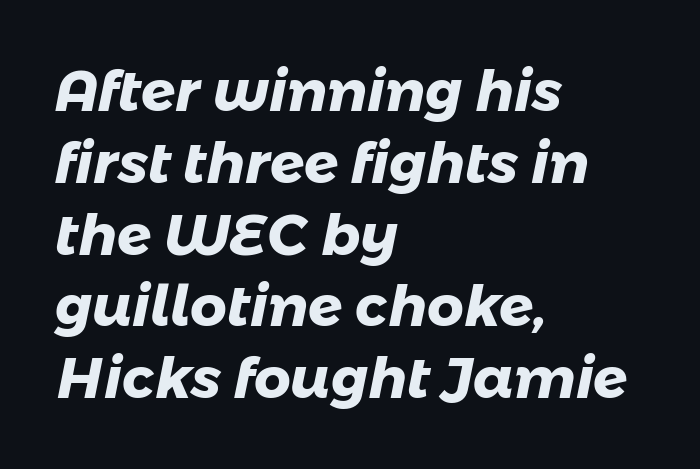
Proportional: the letters do not fall into vertical columns. Only glyphs here, with clear space below each row. Classification — sans serif. How are the letters spaced? Ordinarily, with no added tracking. Horizontal alignment here is leftward, the default for most running prose.
